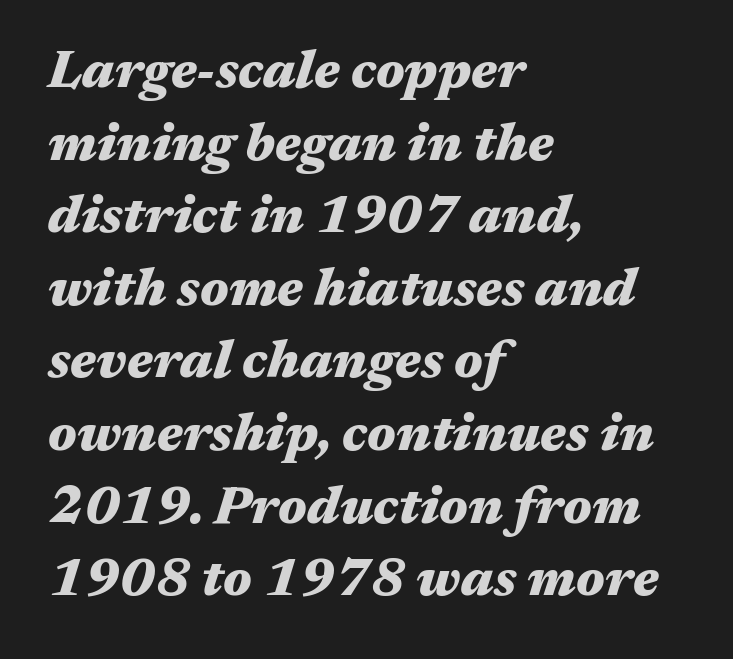
The image shows 53 px heavy, wide type, italic (leaning right); set left-aligned, normal line spacing (1.37x), normal letter spacing, not underlined; medium stroke contrast and a medium x-height.
